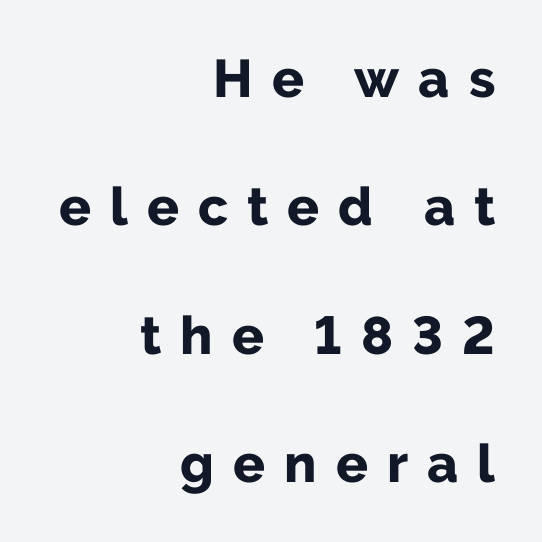
The image shows 53 px bold sans-serif type, upright; set right-aligned, loose line spacing (2.42x), unusually wide letter spacing (+0.36 em), not underlined; low stroke contrast and a medium x-height.
